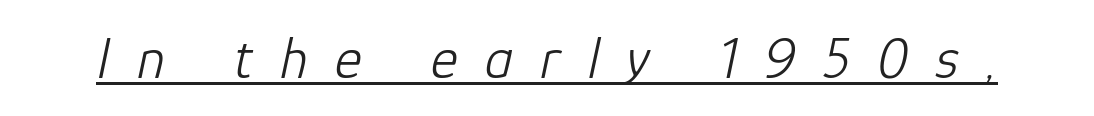
{"italic": "yes", "lean": "right", "slant_degrees": 12, "bold": "no", "weight": "light", "width": "normal", "stroke_contrast": "low", "x_height": "medium", "monospaced": "no", "underline": "yes", "letter_spacing": "wide", "letter_spacing_em": 0.47, "glyph_px": 58}
